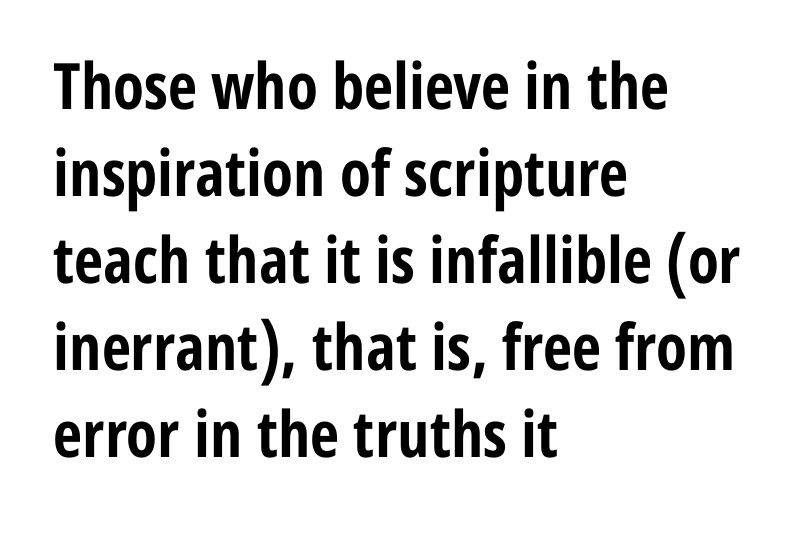
The image shows 64 px bold, condensed sans-serif type, upright; set left-aligned, normal line spacing (1.36x), normal letter spacing, not underlined; low stroke contrast and a medium x-height.
